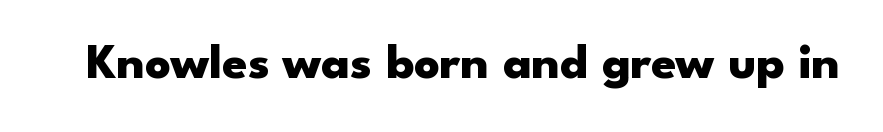
{"serif": "no", "italic": "no", "bold": "yes", "weight": "heavy", "width": "wide", "stroke_contrast": "low", "x_height": "small", "monospaced": "no", "underline": "no", "letter_spacing": "normal", "letter_spacing_em": 0.0, "glyph_px": 50}
